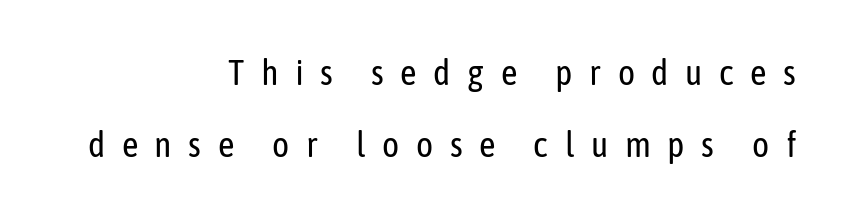
The letters advance in unequal steps, a hallmark of proportional type. The words here are not underlined. This rendering employs a face without finishing strokes, i.e., a sans-serif. The block of text is sparse from top to bottom, with ample space between rows. Quick note: not italic, upright.
